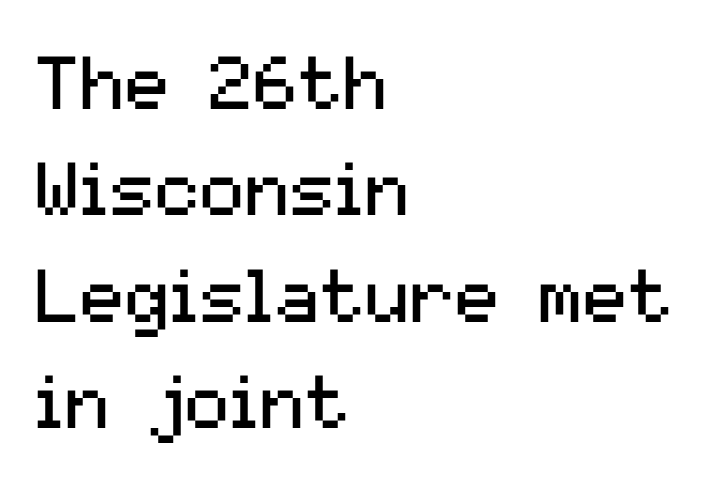
This sample uses an upright cut, with every glyph sitting square on the baseline. Notice how descenders clear the ascenders below comfortably — that's standard leading. Just letters on the line, the space beneath them empty. This rendering leaves character spacing at its baseline value. The typesetting does not lean heavy: it is not bold.
